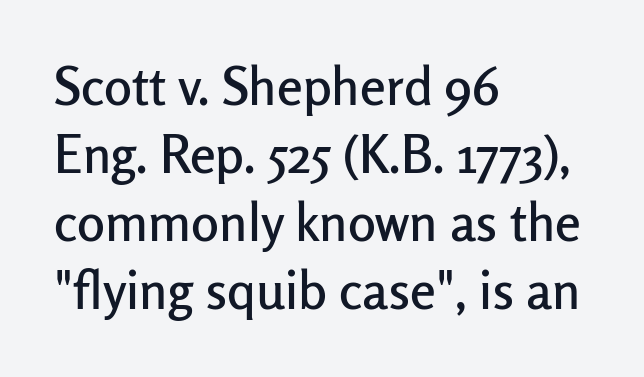
The image shows 52 px sans-serif type, upright; set left-aligned, normal line spacing (1.31x), normal letter spacing, not underlined; low stroke contrast and a medium x-height.
